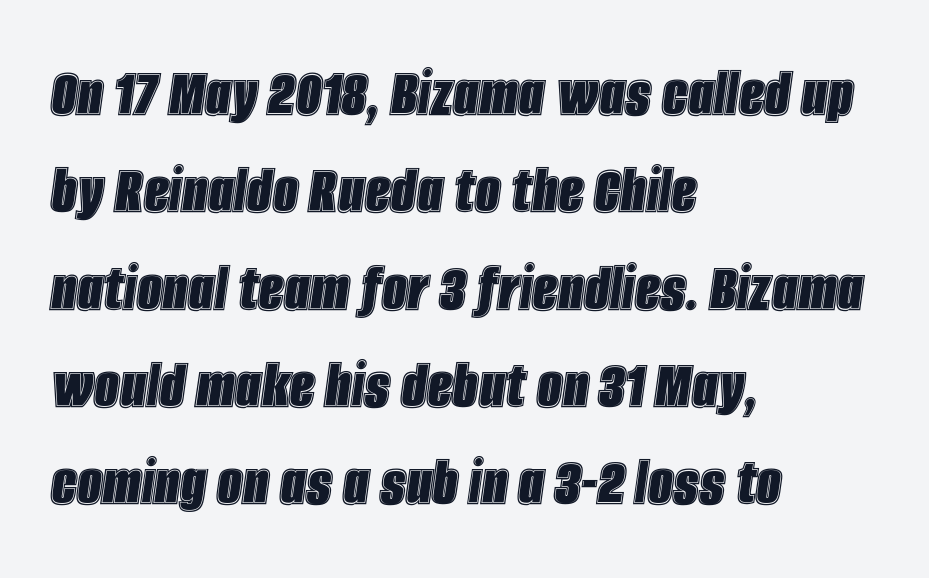
Q: Is the text italic (slanted)? A: Yes, it leans right by about 8 degrees.
Q: Is the text underlined? A: No.
Q: How is the paragraph aligned? A: Left-aligned.
Q: Is the spacing between letters normal or unusually wide? A: Normal.
Q: Is the spacing between lines tight, normal or loose? A: Normal.
Q: Width (condensed, normal, or wide)? A: Condensed.
Q: x-height? A: Large.
Q: Monospaced? A: No.
